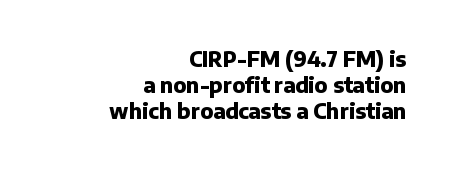
The image shows 21 px bold type, upright; set right-aligned, line spacing 1.23x, normal letter spacing, not underlined.
